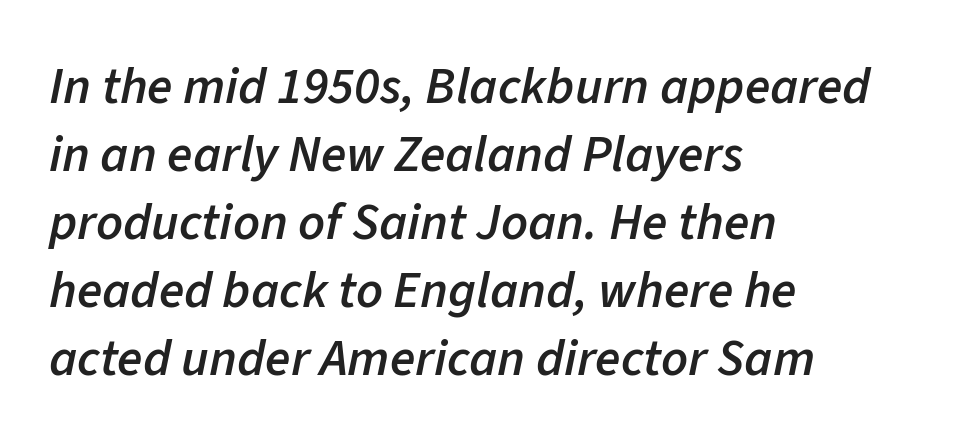
Q: Is the text bold? A: Semi-bold.
Q: Is the text italic (slanted)? A: Yes, it leans right by about 11 degrees.
Q: Is the text underlined? A: No.
Q: How is the paragraph aligned? A: Left-aligned.
Q: Is the spacing between letters normal or unusually wide? A: Normal.
Q: Is the spacing between lines tight, normal or loose? A: Normal.
Q: Width (condensed, normal, or wide)? A: Normal.
Q: Stroke contrast? A: Low.
Q: x-height? A: Medium.
Q: Monospaced? A: No.
